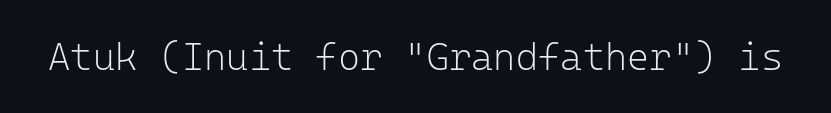
Q: Is the text bold? A: No.
Q: Is the text italic (slanted)? A: No, it is upright.
Q: Is the typeface a serif or a sans-serif typeface? A: Sans-serif.
Q: Is the text underlined? A: No.
Q: Is the spacing between letters normal or unusually wide? A: Normal.
Q: Width (condensed, normal, or wide)? A: Normal.
Q: Stroke contrast? A: Low.
Q: x-height? A: Medium.
Q: Monospaced? A: Yes.
